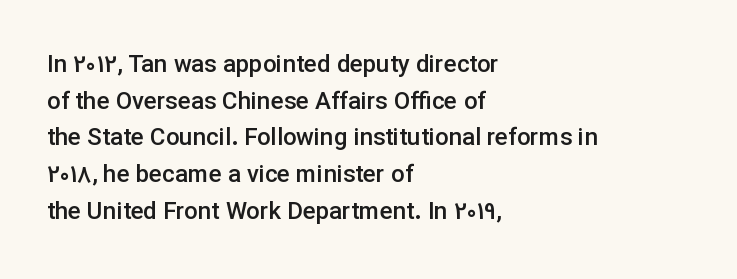
Q: Is the text bold? A: Semi-bold.
Q: Is the text italic (slanted)? A: No, it is upright.
Q: Is the text underlined? A: No.
Q: How is the paragraph aligned? A: Left-aligned.
Q: Is the spacing between letters normal or unusually wide? A: Normal.
Q: Is the spacing between lines tight, normal or loose? A: Normal.
